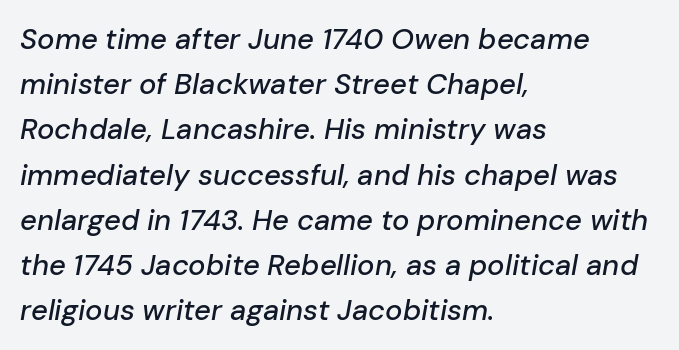
{"italic": "yes", "lean": "right", "slant_degrees": 10, "width": "normal", "stroke_contrast": "low", "x_height": "medium", "monospaced": "no", "underline": "no", "align": "left", "line_spacing": "normal", "line_spacing_ratio": 1.56, "letter_spacing": "normal", "letter_spacing_em": 0.0, "glyph_px": 29}
